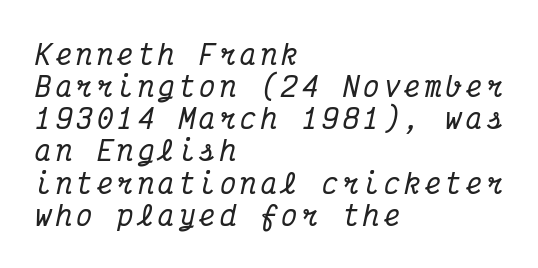
The rendering anchors every line to the left-hand side. Clear beneath every line of the passage. It's the slanting kind of type.
